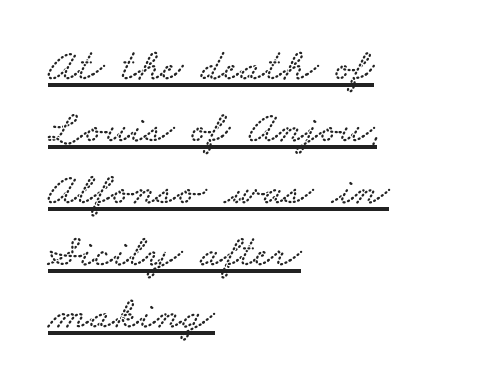
The image shows 46 px wide serif type; set left-aligned, normal line spacing (1.35x), normal letter spacing, underlined; low stroke contrast and a small x-height.
